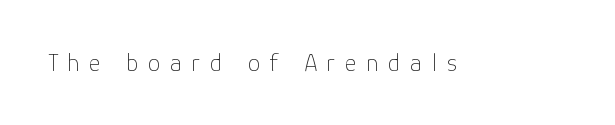
{"italic": "no", "bold": "no", "underline": "no", "letter_spacing": "wide", "letter_spacing_em": 0.39, "glyph_px": 25}
